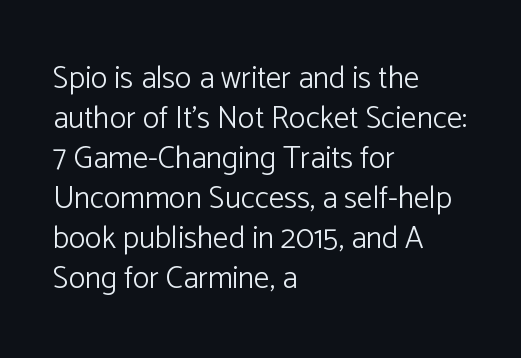
The image shows 31 px light sans-serif type, upright; set left-aligned, normal line spacing (1.29x), normal letter spacing, not underlined; low stroke contrast and a medium x-height.
